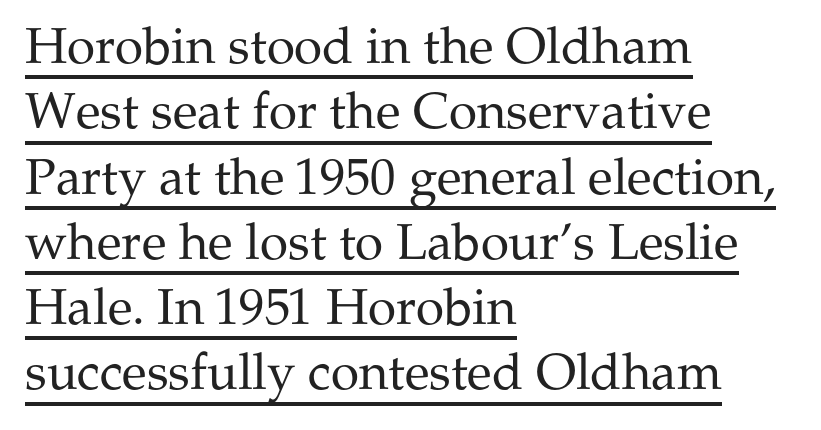
Q: Is the text bold? A: No.
Q: Is the text italic (slanted)? A: No, it is upright.
Q: Is the typeface a serif or a sans-serif typeface? A: Serif.
Q: Is the text underlined? A: Yes.
Q: How is the paragraph aligned? A: Left-aligned.
Q: Is the spacing between letters normal or unusually wide? A: Normal.
Q: Is the spacing between lines tight, normal or loose? A: Normal.
Q: Width (condensed, normal, or wide)? A: Normal.
Q: Stroke contrast? A: Medium.
Q: x-height? A: Medium.
Q: Monospaced? A: No.
